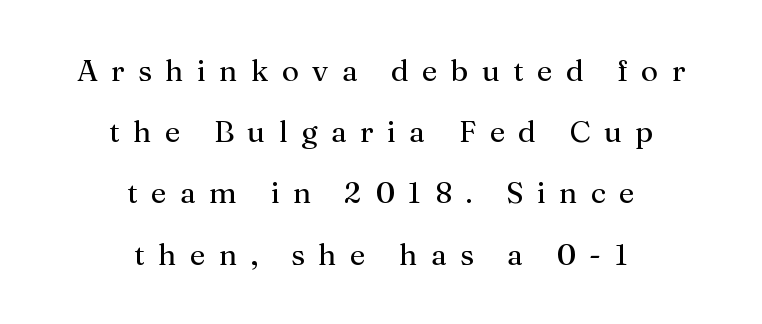
Q: Is the text bold? A: No.
Q: Is the text italic (slanted)? A: No, it is upright.
Q: Is the typeface a serif or a sans-serif typeface? A: Serif.
Q: Is the text underlined? A: No.
Q: How is the paragraph aligned? A: Centered.
Q: Is the spacing between letters normal or unusually wide? A: Unusually wide.
Q: Is the spacing between lines tight, normal or loose? A: Loose.
Q: Width (condensed, normal, or wide)? A: Normal.
Q: Stroke contrast? A: Medium.
Q: x-height? A: Medium.
Q: Monospaced? A: No.
